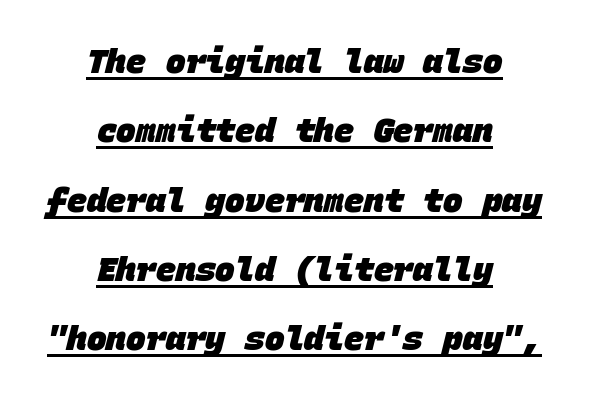
Each letter, wide or thin by design, is forced into the same width here. The horizontal fit of the characters is conventional and even. These lines stand farther apart than default settings would place them. Type style note: lacks serifs. Summary of weight: heavy, a full bold. Layout note: lines centered.
